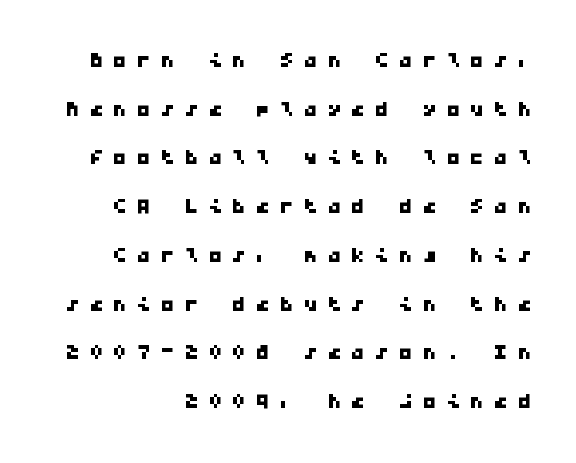
{"serif": "no", "width": "wide", "stroke_contrast": "low", "x_height": "medium", "monospaced": "yes", "underline": "no", "line_spacing_ratio": 1.74, "letter_spacing": "wide", "letter_spacing_em": 0.35, "glyph_px": 28}
